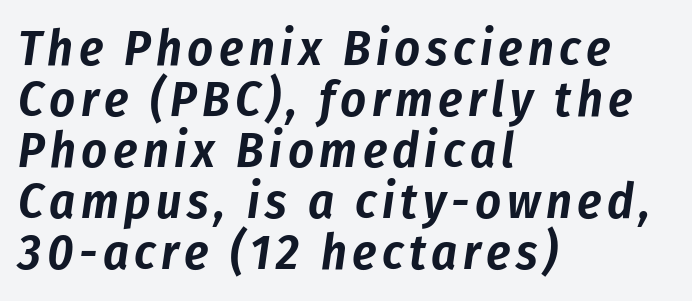
This is oblique type, the kind used for emphasis or titles. Type without underlining. The passage is arranged the way most books set body copy — flush left. Do the characters align in a grid? No, the font is proportional.
